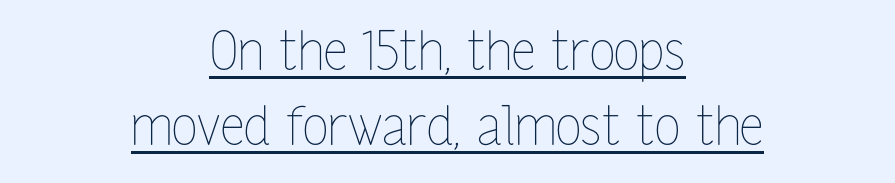
Q: Is the text bold? A: No.
Q: Is the text italic (slanted)? A: No, it is upright.
Q: Is the text underlined? A: Yes.
Q: How is the paragraph aligned? A: Centered.
Q: Is the spacing between letters normal or unusually wide? A: Normal.
Q: Is the spacing between lines tight, normal or loose? A: Normal.
Q: Width (condensed, normal, or wide)? A: Condensed.
Q: Stroke contrast? A: Low.
Q: x-height? A: Medium.
Q: Monospaced? A: No.
